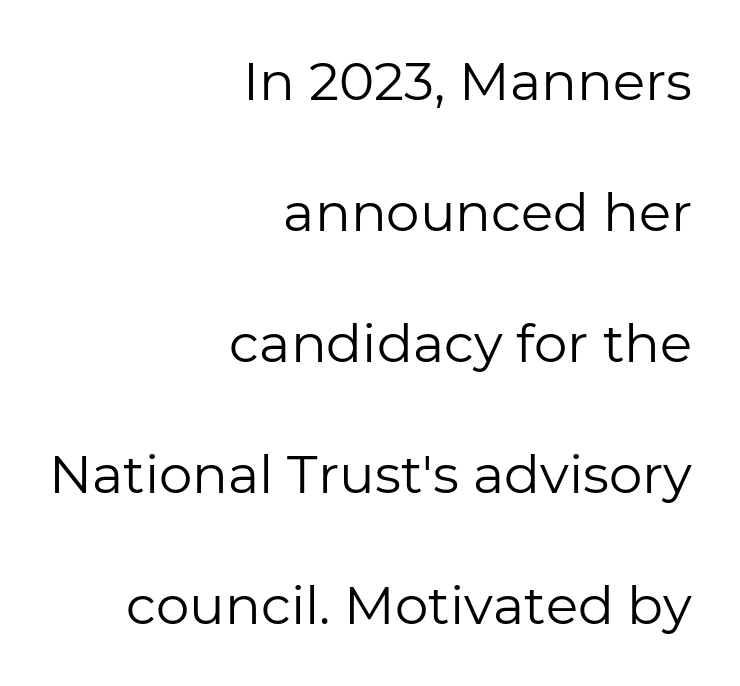
Q: Is the text bold? A: No.
Q: Is the text italic (slanted)? A: No, it is upright.
Q: Is the typeface a serif or a sans-serif typeface? A: Sans-serif.
Q: Is the text underlined? A: No.
Q: How is the paragraph aligned? A: Right-aligned.
Q: Is the spacing between letters normal or unusually wide? A: Normal.
Q: Is the spacing between lines tight, normal or loose? A: Loose.
Q: Width (condensed, normal, or wide)? A: Normal.
Q: Stroke contrast? A: Low.
Q: x-height? A: Medium.
Q: Monospaced? A: No.
